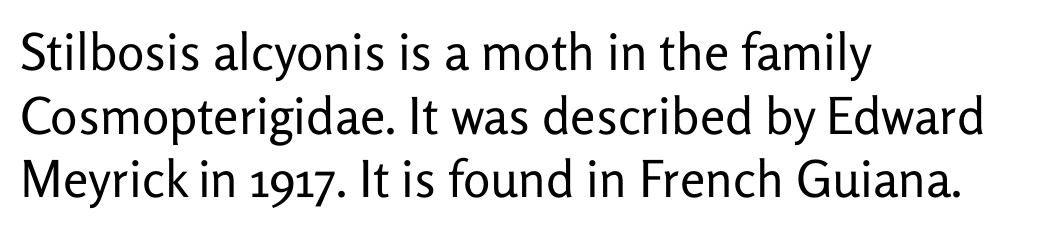
A classic flush-left, rag-right setting is used for this passage. Vertically, the passage feels balanced, rows spaced as you'd expect. Does the type have serifs? No, each stem ends abruptly. The type is set solid horizontally, with unmodified tracking. The foot of each line stays bare and open.
